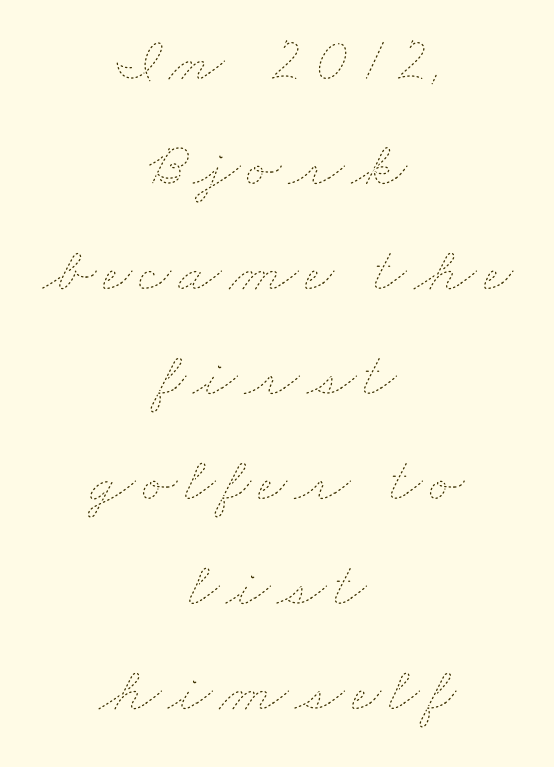
A clean baseline with only descenders dipping below it. The passage is arranged like a title page — every line centered. What's the leading like? Ordinary, nothing unusual. Is this a fixed-width face? No — the glyphs have proportional, varying widths. Summary of weight: not heavy and not bold.
